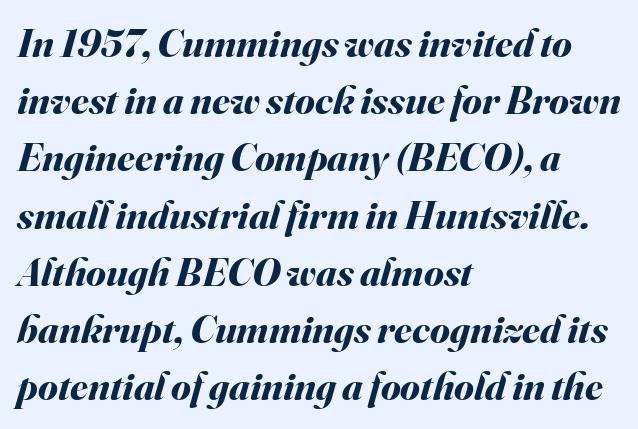
The line-height multiplier appears to be the usual default. The letters advance in unequal steps, a hallmark of proportional type. Yep, that's italic — everything's leaning. Heavy-handed strokes throughout: this text is bold. The letters sit at their default tracking, neither squeezed nor spread. This rendering features lettering with no underline.
